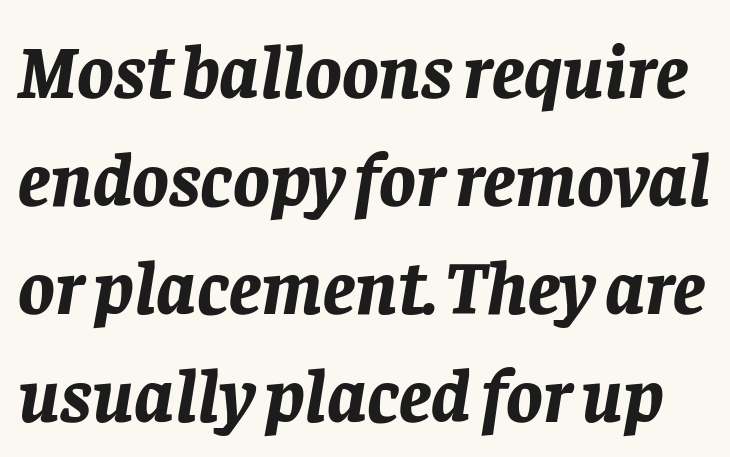
One glance says typical: line gaps are just what's usual. Plain, unruled lines of type. Does the lettering tilt? It does — this is italic. A typesetter would call this zero additional tracking. A full-strength bold gives these letters their thick strokes.
